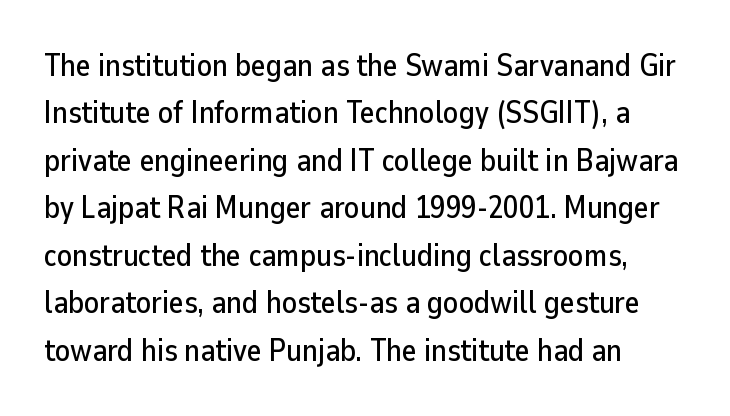
Q: Is the text italic (slanted)? A: No, it is upright.
Q: Is the typeface a serif or a sans-serif typeface? A: Sans-serif.
Q: Is the text underlined? A: No.
Q: Is the spacing between letters normal or unusually wide? A: Normal.
Q: Is the spacing between lines tight, normal or loose? A: Normal.
Q: Width (condensed, normal, or wide)? A: Normal.
Q: Stroke contrast? A: Low.
Q: x-height? A: Medium.
Q: Monospaced? A: No.
